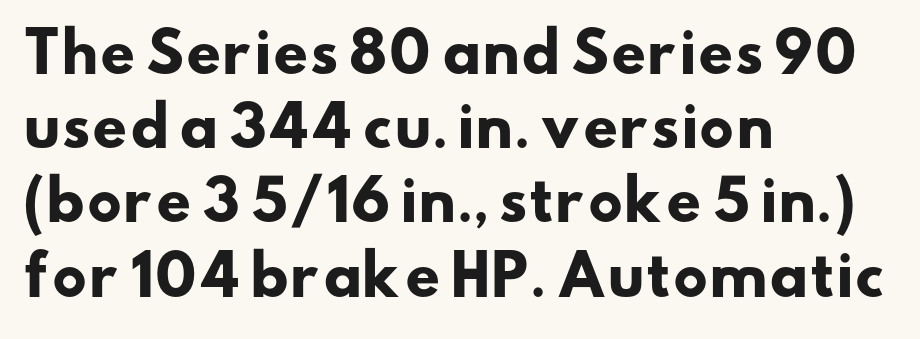
{"serif": "no", "bold": "yes", "weight": "heavy", "width": "wide", "stroke_contrast": "low", "x_height": "small", "monospaced": "no", "underline": "no", "align": "left", "line_spacing": "normal", "line_spacing_ratio": 1.35, "letter_spacing": "normal", "letter_spacing_em": 0.0, "glyph_px": 55}
